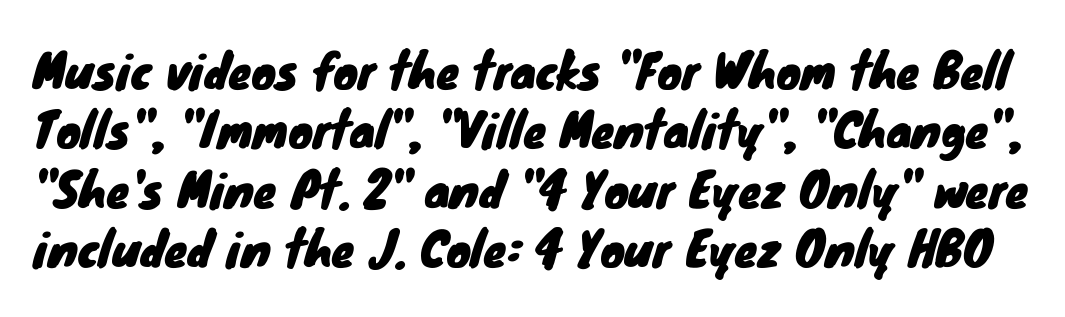
Q: Is the typeface a serif or a sans-serif typeface? A: Sans-serif.
Q: Is the text underlined? A: No.
Q: Is the spacing between letters normal or unusually wide? A: Normal.
Q: Is the spacing between lines tight, normal or loose? A: Normal.
Q: Width (condensed, normal, or wide)? A: Normal.
Q: Stroke contrast? A: Low.
Q: x-height? A: Small.
Q: Monospaced? A: No.
